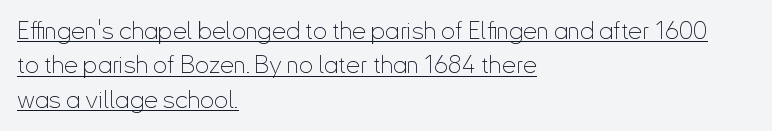
The image shows 25 px text type, upright; set left-aligned, normal line spacing (1.38x), normal letter spacing, underlined.
